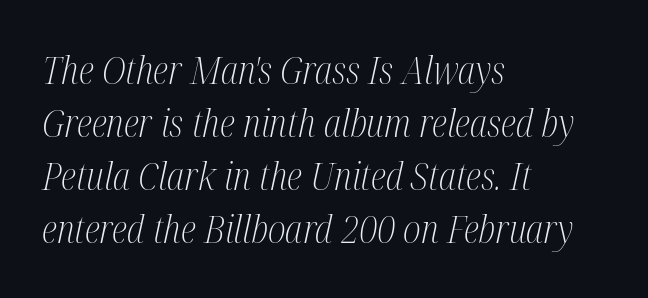
The image shows 39 px light, condensed serif type, italic (leaning right); set left-aligned, normal line spacing (1.36x), normal letter spacing, not underlined; medium stroke contrast and a medium x-height.
